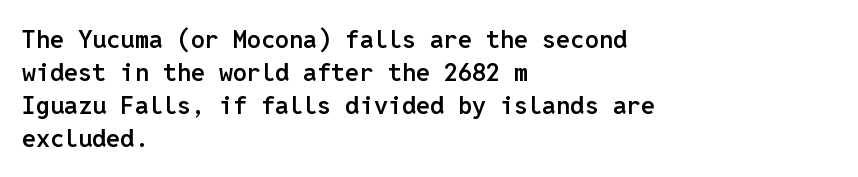
The image shows 25 px text type, upright; set left-aligned, normal line spacing (1.32x), normal letter spacing, not underlined.
